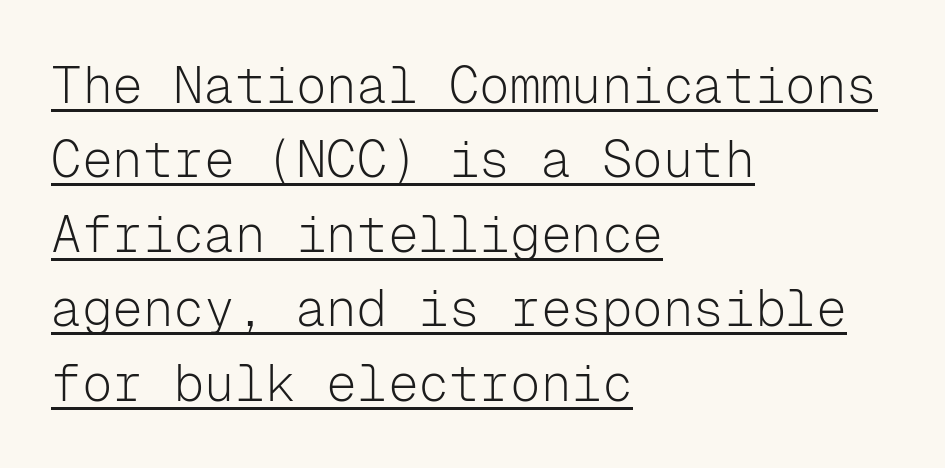
{"serif": "no", "italic": "no", "bold": "no", "weight": "light", "width": "normal", "stroke_contrast": "low", "x_height": "medium", "monospaced": "yes", "underline": "yes", "align": "left", "line_spacing": "normal", "line_spacing_ratio": 1.46, "letter_spacing": "normal", "letter_spacing_em": 0.0, "glyph_px": 51}
